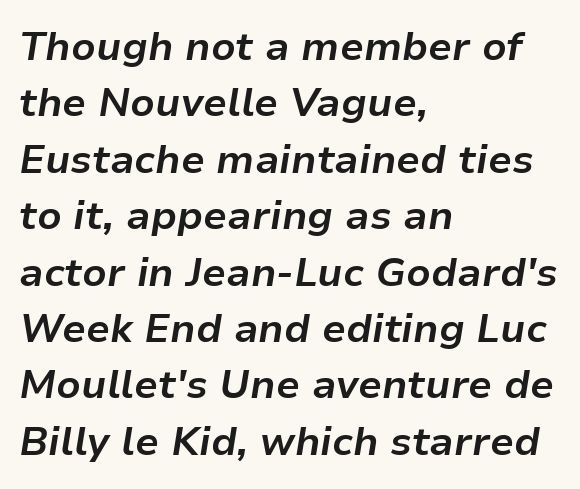
Caption: standard tracking, unaltered. Here the designer chose a conventional face with non-uniform glyph widths. Casual observation: everything's shoved over to the left. Descenders hang freely into open space. This is heavy type, rendered in bold. The axis of the letterforms is tilted away from vertical.
